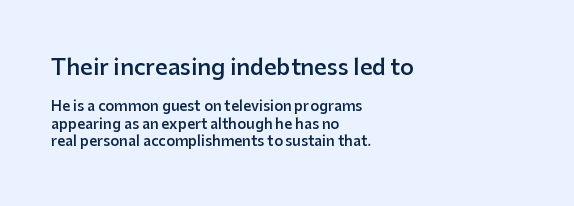
Successive baselines arrive at the customary interval. The typesetting leans somewhat heavy: a semibold. Caption: standard tracking, unaltered. Whoever set this made the first block the dominant, larger element. One-word summary of the alignment: left.
